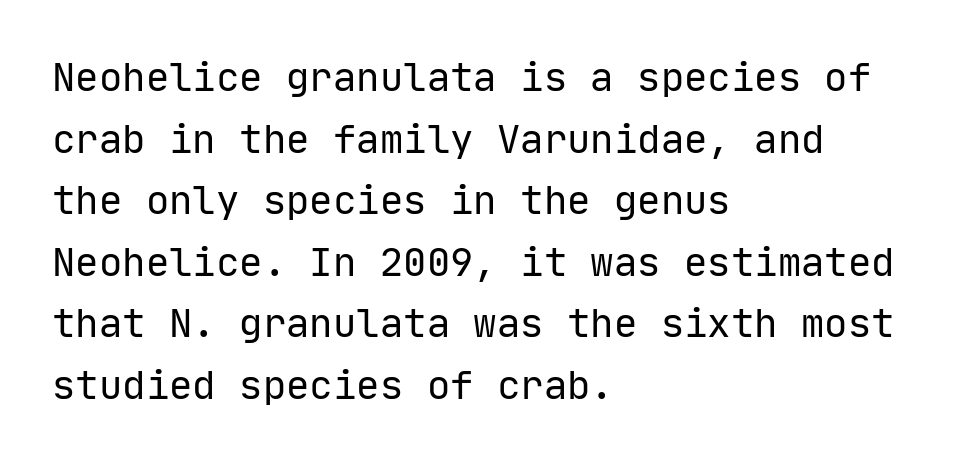
The string is rendered with underlining switched off. The space between consecutive lines is moderate. The letters carry no serifs — their stems end cleanly without finishing strokes. Spacing verdict: monospaced, one width for all characters.
